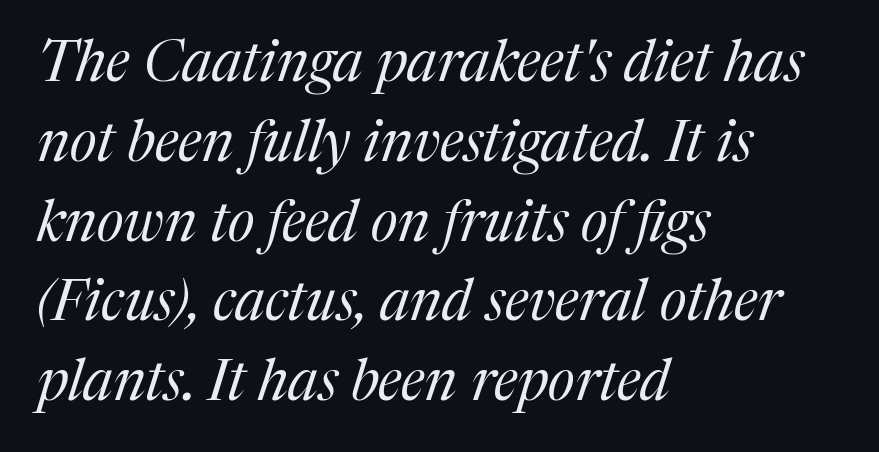
{"serif": "yes", "italic": "yes", "lean": "right", "slant_degrees": 17, "bold": "no", "weight": "regular", "width": "normal", "stroke_contrast": "medium", "x_height": "medium", "monospaced": "no", "underline": "no", "align": "left", "line_spacing": "normal", "line_spacing_ratio": 1.4, "letter_spacing": "normal", "letter_spacing_em": 0.0, "glyph_px": 57}
